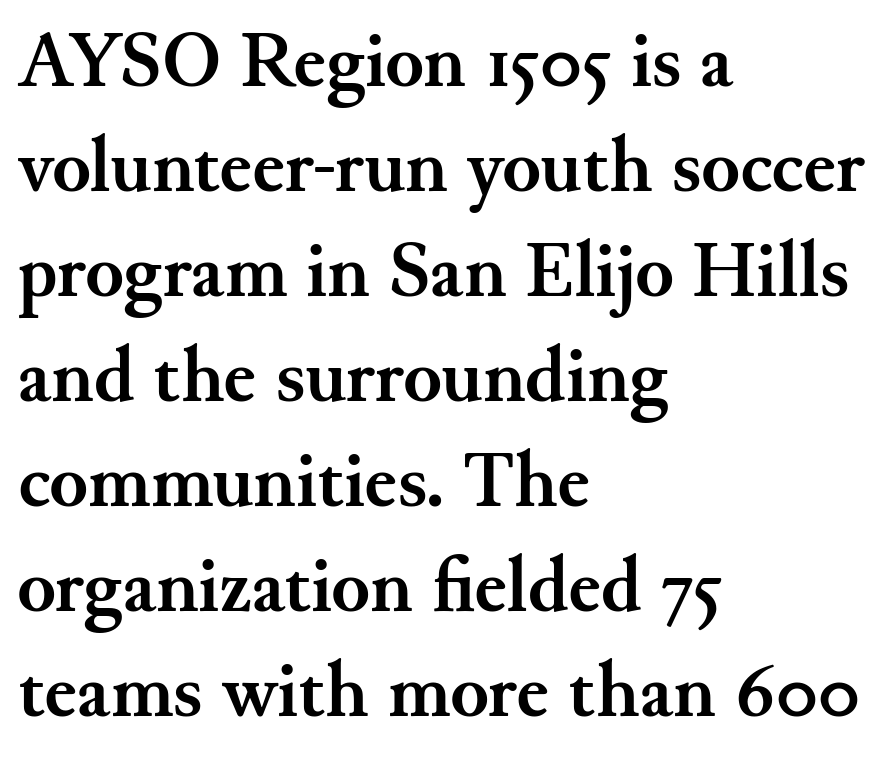
Q: Is the text bold? A: Yes.
Q: Is the text italic (slanted)? A: No, it is upright.
Q: Is the typeface a serif or a sans-serif typeface? A: Serif.
Q: Is the text underlined? A: No.
Q: How is the paragraph aligned? A: Left-aligned.
Q: Is the spacing between letters normal or unusually wide? A: Normal.
Q: Is the spacing between lines tight, normal or loose? A: Normal.
Q: Width (condensed, normal, or wide)? A: Normal.
Q: Stroke contrast? A: Medium.
Q: x-height? A: Small.
Q: Monospaced? A: No.
